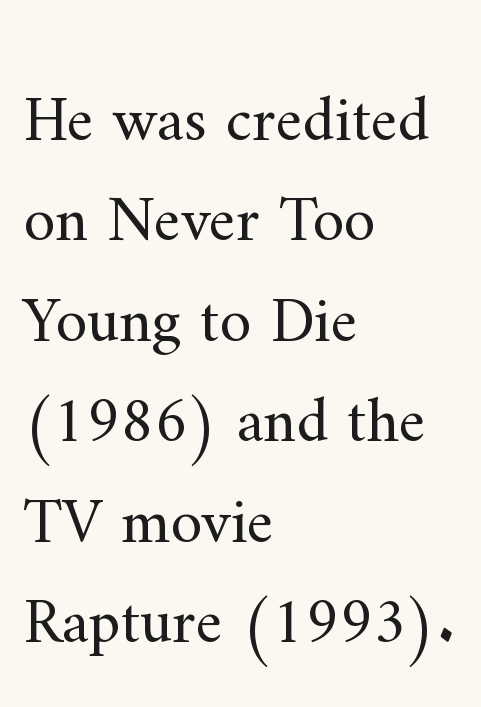
The image shows 64 px regular-weight serif type, upright; set left-aligned, normal line spacing (1.57x), normal letter spacing, not underlined; medium stroke contrast and a small x-height.
